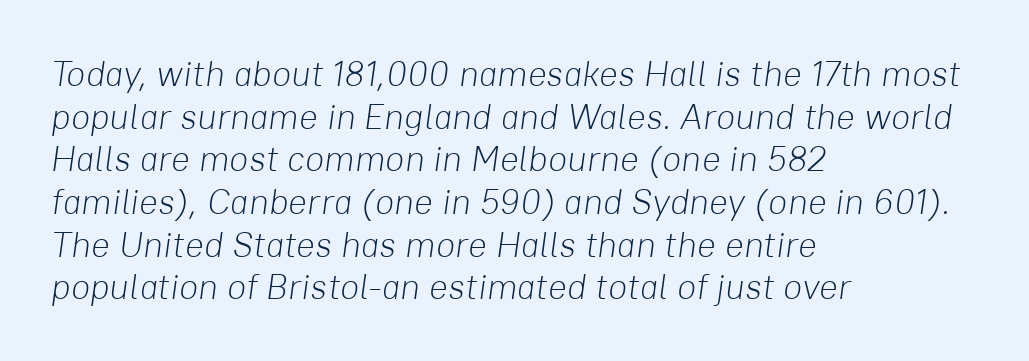
{"italic": "yes", "lean": "right", "slant_degrees": 8, "bold": "no", "weight": "light", "width": "normal", "stroke_contrast": "low", "x_height": "medium", "monospaced": "no", "underline": "no", "align": "left", "line_spacing_ratio": 1.22, "letter_spacing": "normal", "letter_spacing_em": 0.0, "glyph_px": 35}
